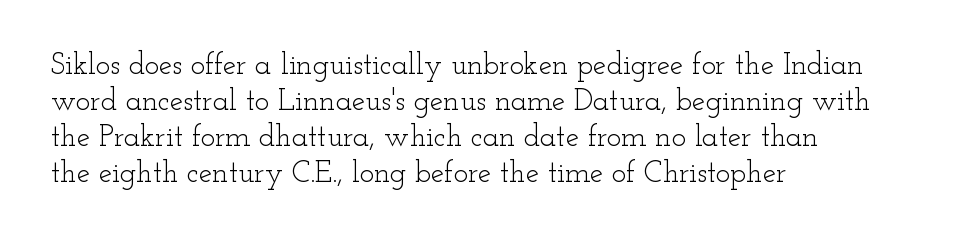
The weight tops out at a normal text grade. These lines are composed in type with serifs. Between one letter and the next there's only the usual sliver of space. This rendering uses left alignment, leaving the right contour irregular.
